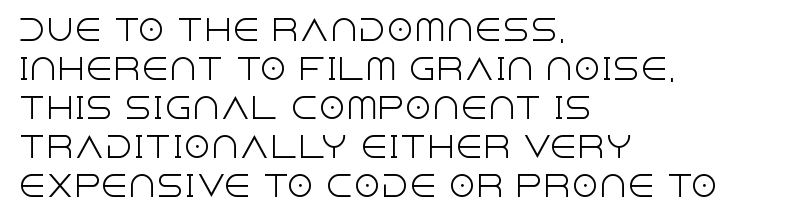
Q: Is the text bold? A: No.
Q: Is the text italic (slanted)? A: No, it is upright.
Q: Is the typeface a serif or a sans-serif typeface? A: Sans-serif.
Q: Is the text underlined? A: No.
Q: How is the paragraph aligned? A: Left-aligned.
Q: Is the spacing between letters normal or unusually wide? A: Normal.
Q: Is the spacing between lines tight, normal or loose? A: Normal.
Q: Width (condensed, normal, or wide)? A: Normal.
Q: x-height? A: Large.
Q: Monospaced? A: No.
